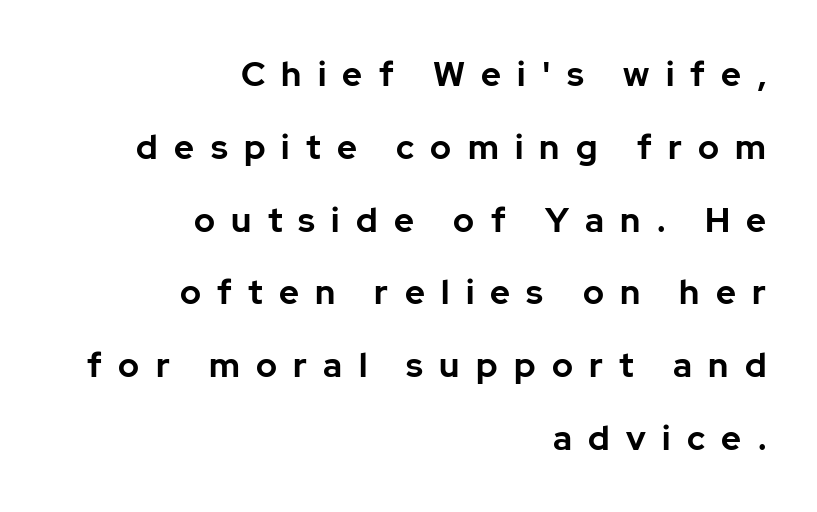
{"serif": "no", "italic": "no", "bold": "yes", "weight": "bold", "width": "normal", "stroke_contrast": "low", "x_height": "medium", "monospaced": "no", "underline": "no", "align": "right", "line_spacing": "loose", "line_spacing_ratio": 2.14, "letter_spacing": "wide", "letter_spacing_em": 0.48, "glyph_px": 34}
